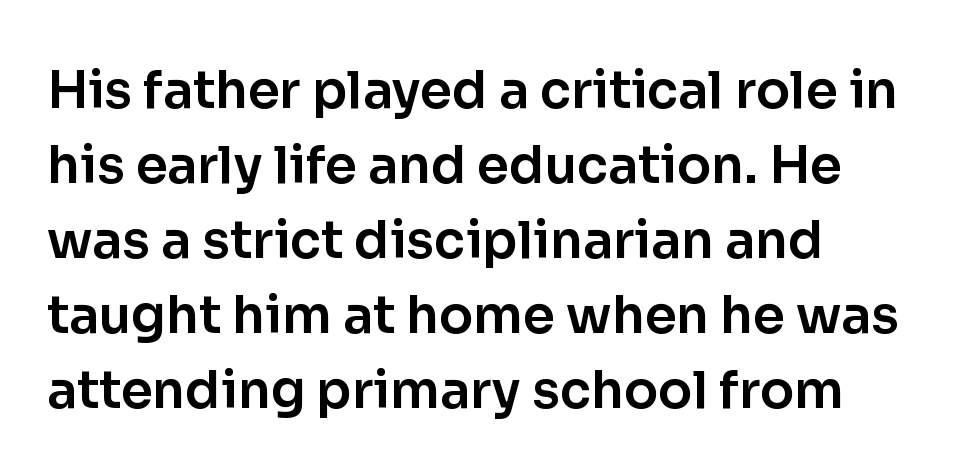
The image shows 51 px sans-serif type, upright; set left-aligned, normal line spacing (1.47x), normal letter spacing, not underlined; low stroke contrast and a medium x-height.
